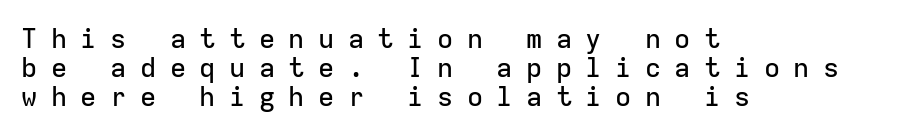
A typesetter would mark this as roman, not italic. The ragged edge is on the right, which tells us the setting is flush left. Only glyphs here, with clear space below each row. This rendering widens character spacing well past its baseline value.
